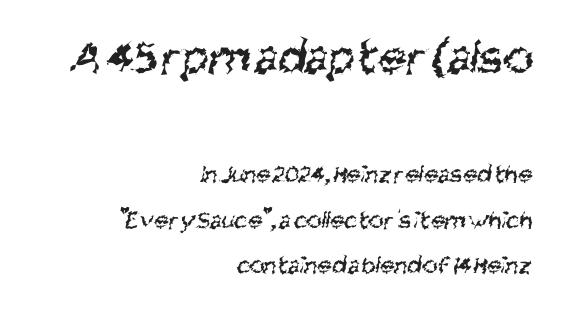
The image shows 51 px regular-weight, condensed sans-serif type; set right-aligned, line spacing 1.75x, normal letter spacing, not underlined; the first (top) block is 1.96x larger; medium stroke contrast and a large x-height.
